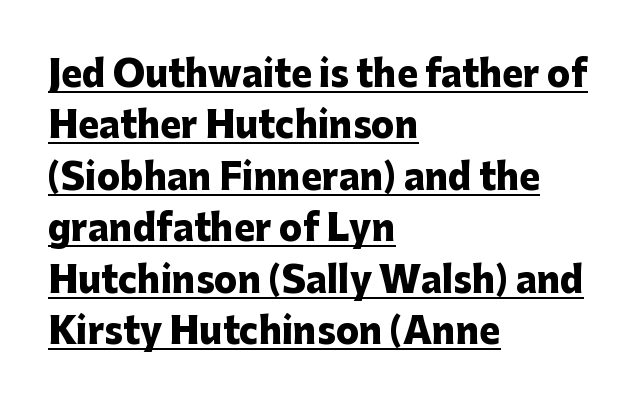
Q: Is the text bold? A: Yes.
Q: Is the text italic (slanted)? A: No, it is upright.
Q: Is the typeface a serif or a sans-serif typeface? A: Sans-serif.
Q: Is the text underlined? A: Yes.
Q: How is the paragraph aligned? A: Left-aligned.
Q: Is the spacing between letters normal or unusually wide? A: Normal.
Q: Is the spacing between lines tight, normal or loose? A: Normal.
Q: Width (condensed, normal, or wide)? A: Normal.
Q: Stroke contrast? A: Low.
Q: x-height? A: Medium.
Q: Monospaced? A: No.
